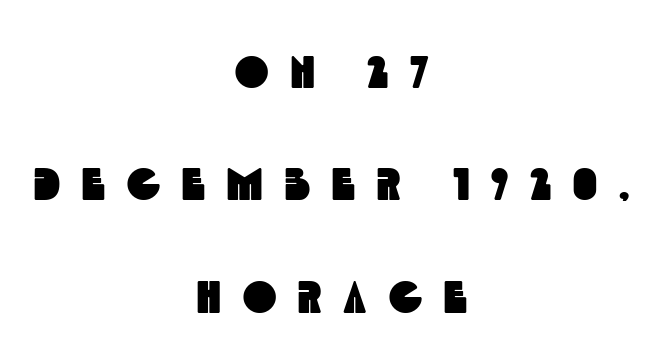
{"serif": "no", "width": "condensed", "x_height": "large", "monospaced": "no", "underline": "no", "align": "center", "line_spacing": "loose", "line_spacing_ratio": 2.5, "letter_spacing": "wide", "letter_spacing_em": 0.49, "glyph_px": 45}
